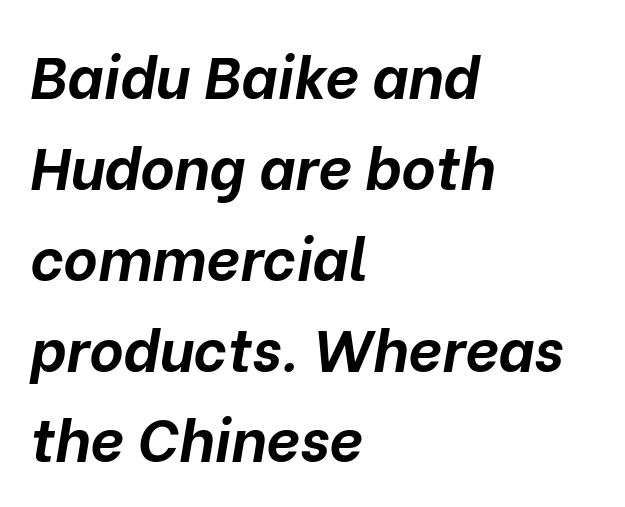
The image shows 59 px bold type, italic (leaning right); set left-aligned, normal line spacing (1.54x), normal letter spacing, not underlined; low stroke contrast and a medium x-height.
